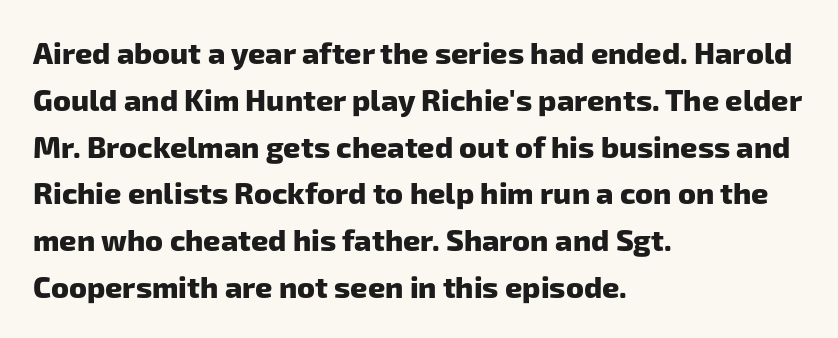
Check the space under the baseline: it is left empty. A student would call this left alignment; a typographer would say flush left, rag right. Successive baselines arrive at the customary interval. Thick stems and heavy bowls — unmistakably bold.
